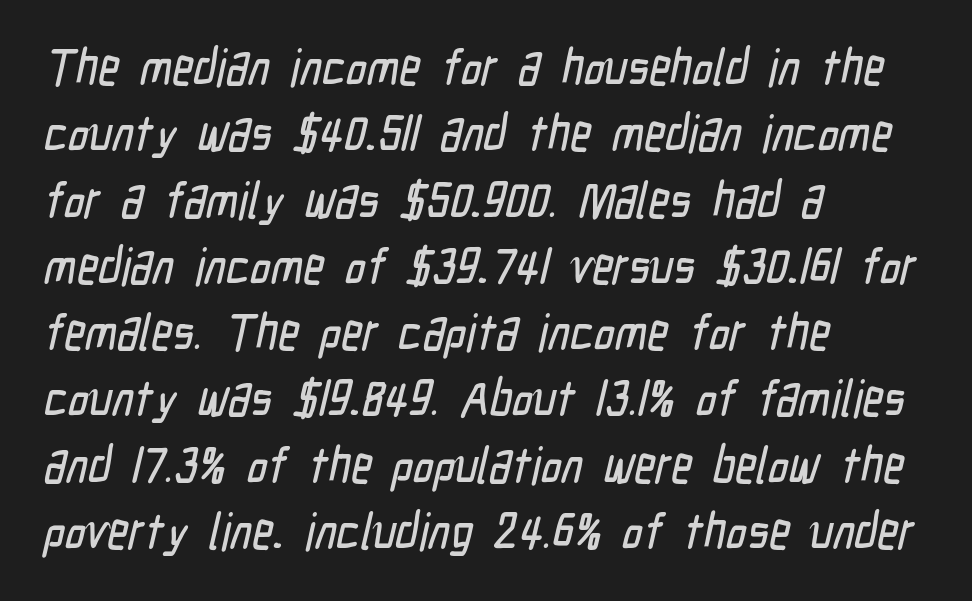
Q: Is the typeface a serif or a sans-serif typeface? A: Sans-serif.
Q: Is the text underlined? A: No.
Q: How is the paragraph aligned? A: Left-aligned.
Q: Is the spacing between letters normal or unusually wide? A: Normal.
Q: Is the spacing between lines tight, normal or loose? A: Normal.
Q: Width (condensed, normal, or wide)? A: Condensed.
Q: Stroke contrast? A: Low.
Q: x-height? A: Medium.
Q: Monospaced? A: No.
